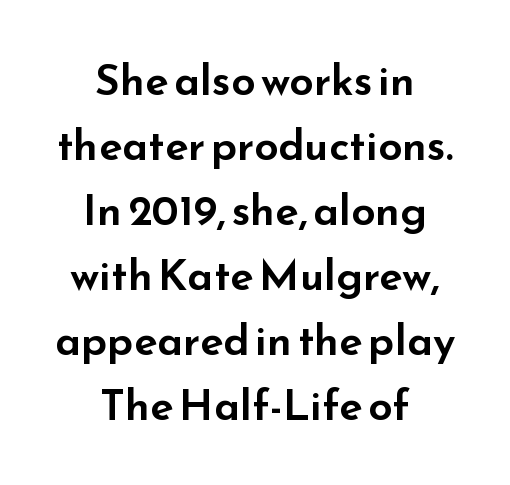
Q: Is the text italic (slanted)? A: No, it is upright.
Q: Is the typeface a serif or a sans-serif typeface? A: Sans-serif.
Q: Is the text underlined? A: No.
Q: How is the paragraph aligned? A: Centered.
Q: Is the spacing between letters normal or unusually wide? A: Normal.
Q: Is the spacing between lines tight, normal or loose? A: Normal.
Q: Width (condensed, normal, or wide)? A: Wide.
Q: Stroke contrast? A: Low.
Q: x-height? A: Small.
Q: Monospaced? A: No.
